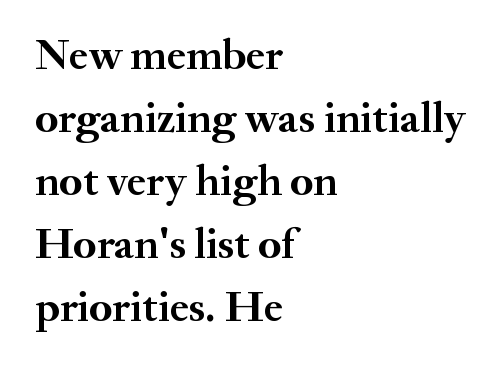
Q: Is the text bold? A: Yes.
Q: Is the text italic (slanted)? A: No, it is upright.
Q: Is the typeface a serif or a sans-serif typeface? A: Serif.
Q: Is the text underlined? A: No.
Q: How is the paragraph aligned? A: Left-aligned.
Q: Is the spacing between letters normal or unusually wide? A: Normal.
Q: Is the spacing between lines tight, normal or loose? A: Normal.
Q: Width (condensed, normal, or wide)? A: Normal.
Q: Stroke contrast? A: Medium.
Q: x-height? A: Small.
Q: Monospaced? A: No.
